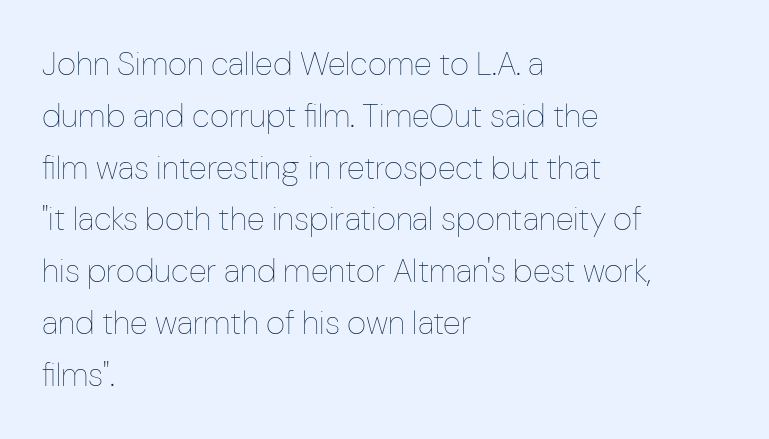
Q: Is the text bold? A: No.
Q: Is the text italic (slanted)? A: No, it is upright.
Q: Is the text underlined? A: No.
Q: How is the paragraph aligned? A: Left-aligned.
Q: Is the spacing between letters normal or unusually wide? A: Normal.
Q: Is the spacing between lines tight, normal or loose? A: Normal.
Q: Width (condensed, normal, or wide)? A: Condensed.
Q: Stroke contrast? A: Low.
Q: x-height? A: Medium.
Q: Monospaced? A: No.
